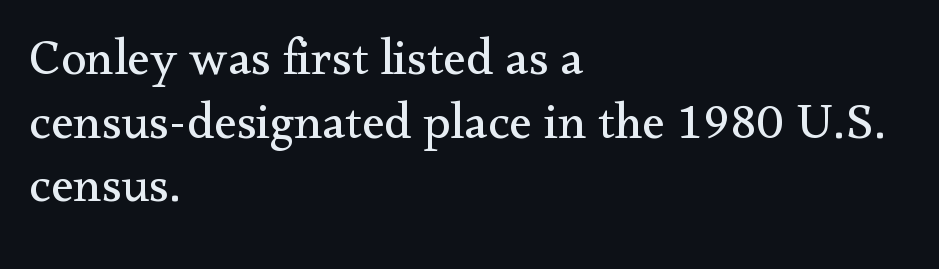
You can tell it's not italic because the verticals are truly vertical. In terms of letterspacing, this is plain default setting. Is the type heavy? It reads as light-to-regular instead. Interline gaps are of average width in this sample. What kind of face is this? One with serifs.
